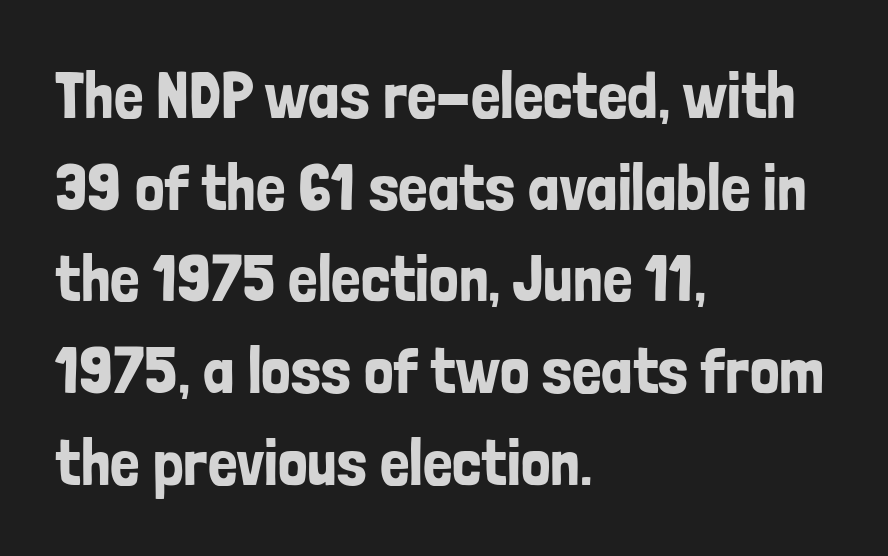
The space between consecutive lines is moderate. The letters stand straight up with perfectly vertical stems. Think of a printed novel: that variable character pitch is what you see here. The glyphs are unaccompanied by any horizontal stroke below them. Classification — sans serif. Here the glyphs are tracked normally, forming tight word shapes.
